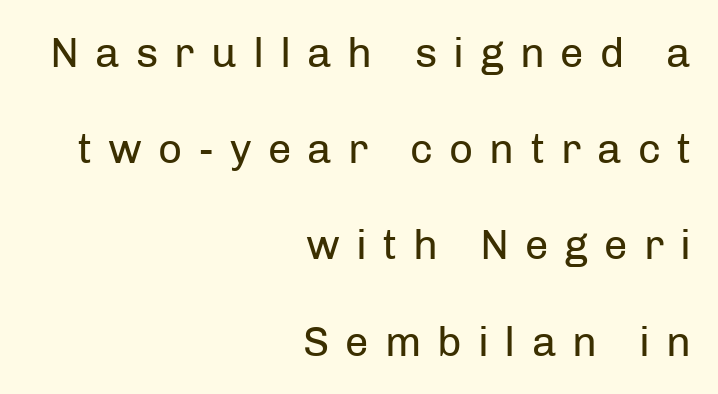
{"serif": "no", "italic": "no", "bold": "no", "weight": "regular", "width": "normal", "stroke_contrast": "low", "x_height": "medium", "monospaced": "no", "underline": "no", "align": "right", "line_spacing": "loose", "line_spacing_ratio": 2.29, "letter_spacing": "wide", "letter_spacing_em": 0.38, "glyph_px": 42}
